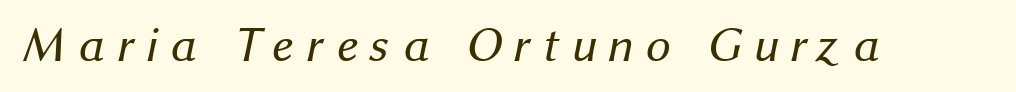
{"serif": "no", "bold": "no", "weight": "regular", "width": "normal", "stroke_contrast": "medium", "x_height": "medium", "monospaced": "no", "underline": "no", "letter_spacing": "wide", "letter_spacing_em": 0.24, "glyph_px": 49}
